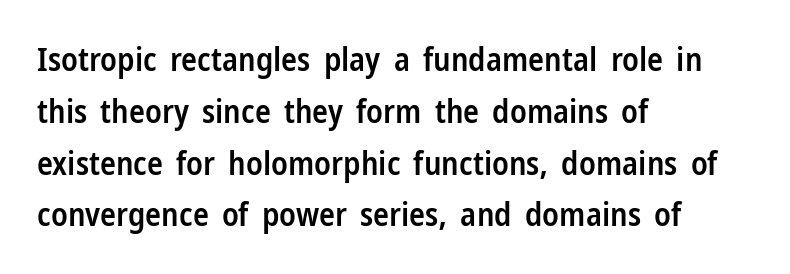
Q: Is the text bold? A: Semi-bold.
Q: Is the text italic (slanted)? A: No, it is upright.
Q: Is the typeface a serif or a sans-serif typeface? A: Sans-serif.
Q: Is the text underlined? A: No.
Q: How is the paragraph aligned? A: Left-aligned.
Q: Is the spacing between letters normal or unusually wide? A: Normal.
Q: Is the spacing between lines tight, normal or loose? A: Normal.
Q: Width (condensed, normal, or wide)? A: Condensed.
Q: Stroke contrast? A: Low.
Q: x-height? A: Medium.
Q: Monospaced? A: No.
